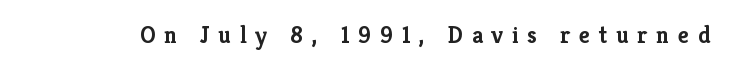
The image shows 24 px bold type, upright; set unusually wide letter spacing (+0.36 em), not underlined.
